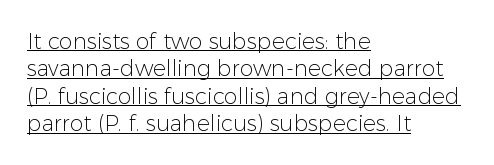
The compositor pushed each line to the left boundary. A light-to-regular cut is what we see here. Summary of vertical rhythm: regular, with standard interline spacing. Vertical strokes here are truly vertical. The gaps between neighbouring characters are ordinary and unremarkable.
